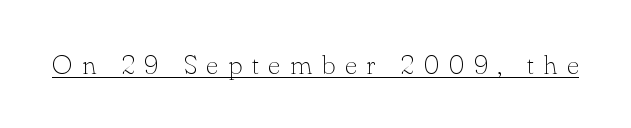
Q: Is the text bold? A: No.
Q: Is the text italic (slanted)? A: No, it is upright.
Q: Is the text underlined? A: Yes.
Q: Is the spacing between letters normal or unusually wide? A: Unusually wide.
